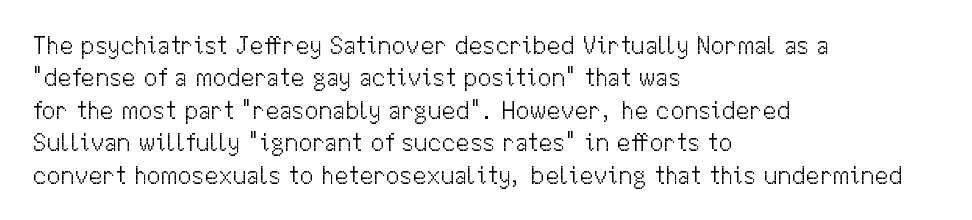
The words here are not underlined. Whoever set this chose a conventional vertical rhythm. Honestly, the letter spacing is just normal — you wouldn't notice it. Tall strokes in this sample are plumb rather than angled. Compared with a centered layout, this one pins lines to the left instead. The weight tops out at a normal text grade.
